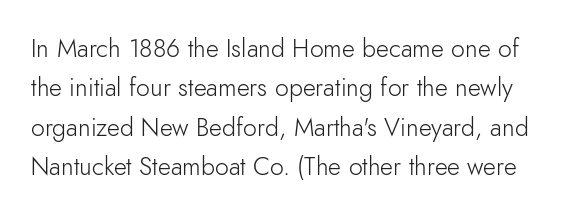
{"italic": "no", "bold": "no", "underline": "no", "line_spacing": "normal", "line_spacing_ratio": 1.58, "letter_spacing": "normal", "letter_spacing_em": 0.0, "glyph_px": 25}
